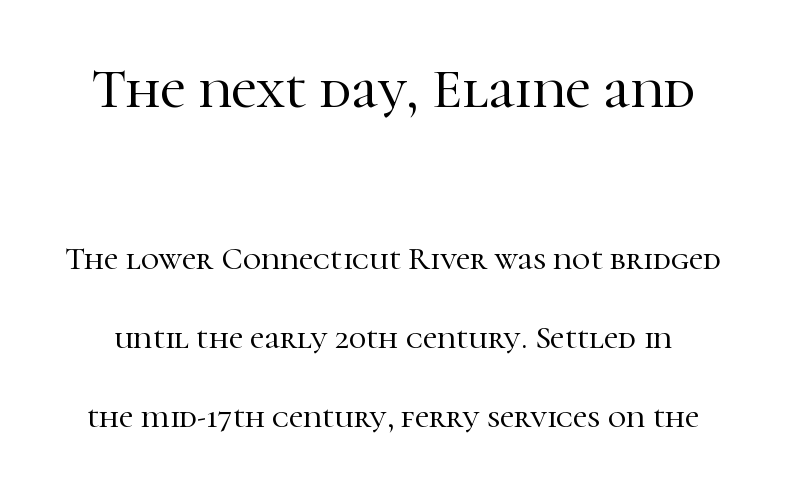
The image shows 56 px serif type, upright; set loose line spacing (2.48x), normal letter spacing, not underlined; the first (top) block is 1.75x larger; high stroke contrast and a medium x-height.
